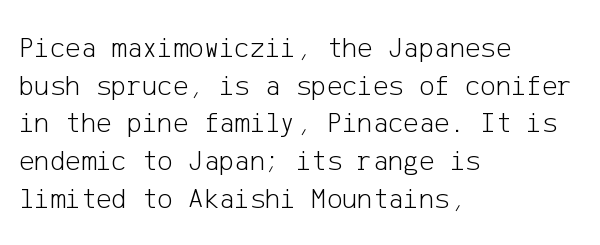
{"serif": "no", "italic": "no", "bold": "no", "weight": "light", "width": "normal", "stroke_contrast": "low", "x_height": "medium", "underline": "no", "align": "left", "line_spacing": "normal", "line_spacing_ratio": 1.3, "letter_spacing": "normal", "letter_spacing_em": 0.0, "glyph_px": 29}
